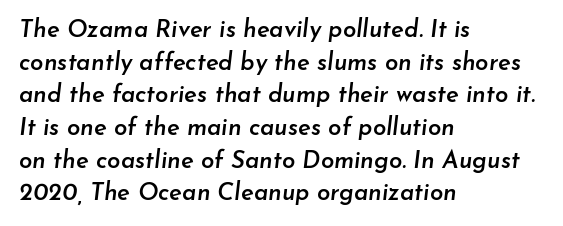
Q: Is the text bold? A: Semi-bold.
Q: Is the text italic (slanted)? A: Yes, it leans right by about 7 degrees.
Q: Is the text underlined? A: No.
Q: How is the paragraph aligned? A: Left-aligned.
Q: Is the spacing between letters normal or unusually wide? A: Normal.
Q: Is the spacing between lines tight, normal or loose? A: Normal.
